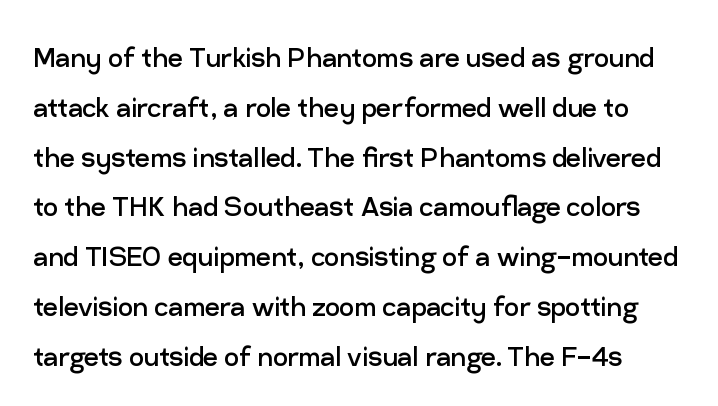
The image shows 33 px regular-weight sans-serif type, upright; set normal line spacing (1.51x), normal letter spacing, not underlined; low stroke contrast and a medium x-height.
